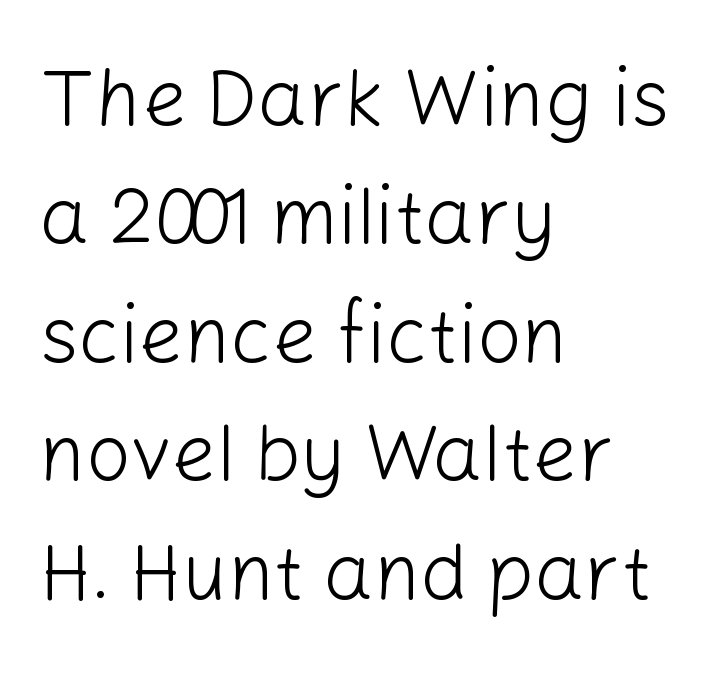
{"serif": "no", "italic": "no", "bold": "no", "weight": "light", "width": "normal", "stroke_contrast": "low", "x_height": "medium", "monospaced": "no", "underline": "no", "align": "left", "line_spacing": "normal", "line_spacing_ratio": 1.5, "letter_spacing": "normal", "letter_spacing_em": 0.0, "glyph_px": 79}
